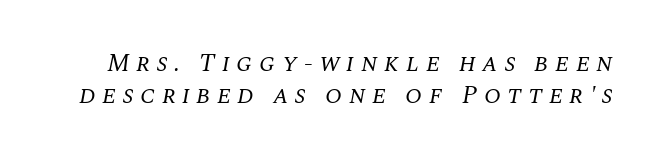
Q: Is the text bold? A: No.
Q: Is the text italic (slanted)? A: Yes, it leans right by about 10 degrees.
Q: Is the text underlined? A: No.
Q: Is the spacing between letters normal or unusually wide? A: Unusually wide.
Q: Is the spacing between lines tight, normal or loose? A: Normal.
